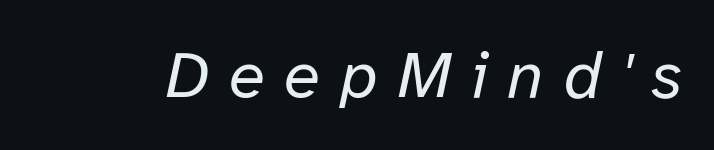
The image shows 66 px regular-weight type, italic (leaning right); set unusually wide letter spacing (+0.3 em), not underlined; low stroke contrast and a medium x-height.
